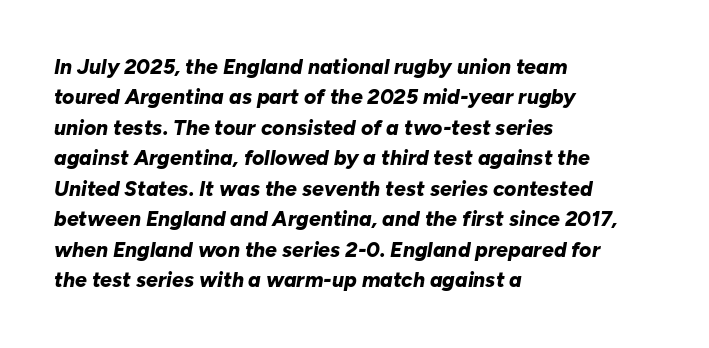
The image shows 21 px bold type, italic (leaning right); set left-aligned, normal line spacing (1.45x), normal letter spacing, not underlined.
